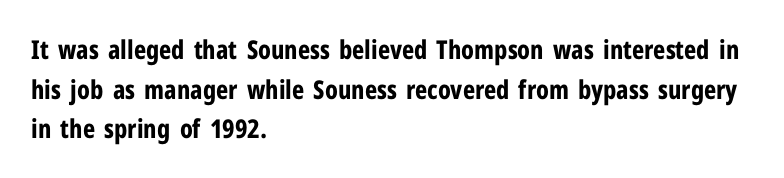
{"italic": "no", "bold": "yes", "underline": "no", "align": "left", "line_spacing": "normal", "line_spacing_ratio": 1.52, "letter_spacing": "normal", "letter_spacing_em": 0.0, "glyph_px": 26}
